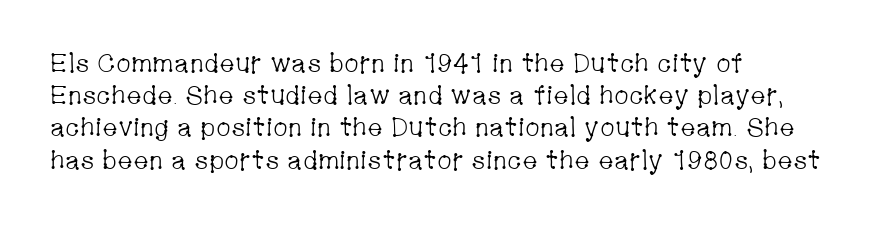
{"italic": "no", "bold": "no", "underline": "no", "align": "left", "line_spacing_ratio": 1.24, "letter_spacing": "normal", "letter_spacing_em": 0.0, "glyph_px": 26}
